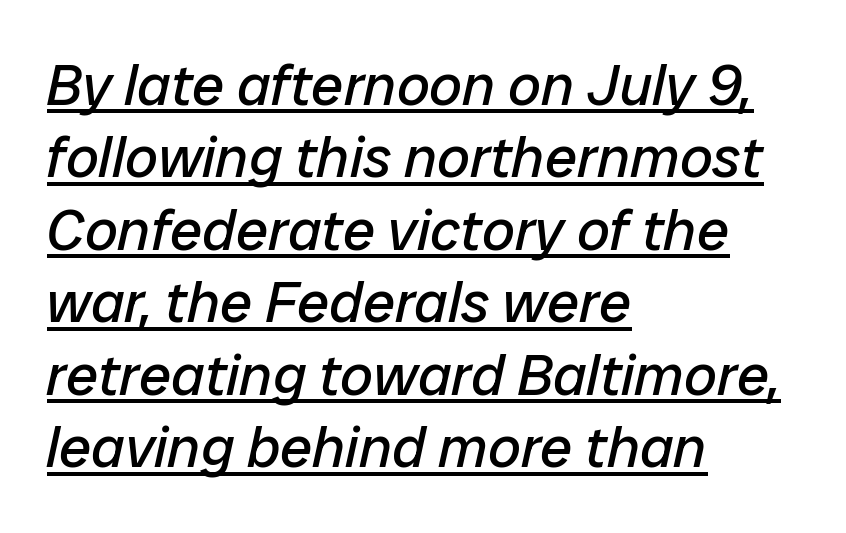
Q: Is the text bold? A: No.
Q: Is the text italic (slanted)? A: Yes, it leans right by about 12 degrees.
Q: Is the text underlined? A: Yes.
Q: How is the paragraph aligned? A: Left-aligned.
Q: Is the spacing between letters normal or unusually wide? A: Normal.
Q: Is the spacing between lines tight, normal or loose? A: Normal.
Q: Width (condensed, normal, or wide)? A: Normal.
Q: Stroke contrast? A: Low.
Q: x-height? A: Medium.
Q: Monospaced? A: No.
